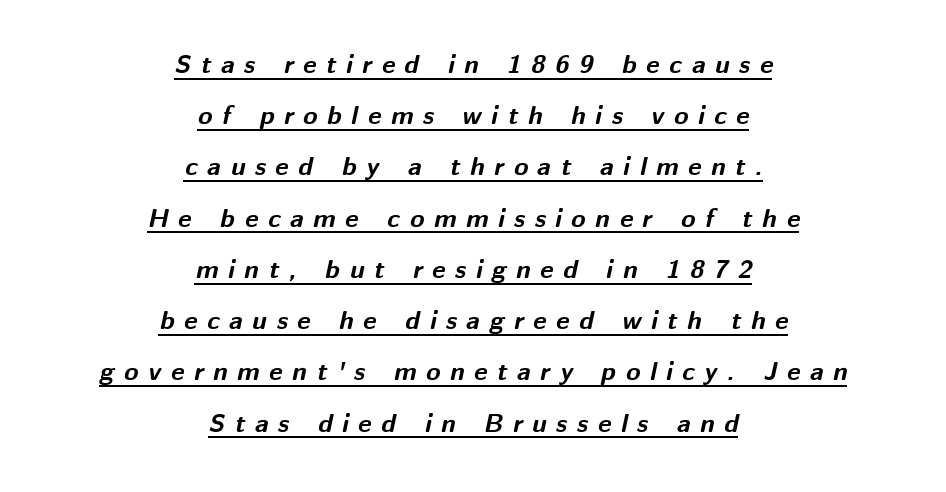
Q: Is the text bold? A: Yes.
Q: Is the text italic (slanted)? A: Yes, it leans right by about 12 degrees.
Q: Is the text underlined? A: Yes.
Q: How is the paragraph aligned? A: Centered.
Q: Is the spacing between letters normal or unusually wide? A: Unusually wide.
Q: Is the spacing between lines tight, normal or loose? A: Loose.
